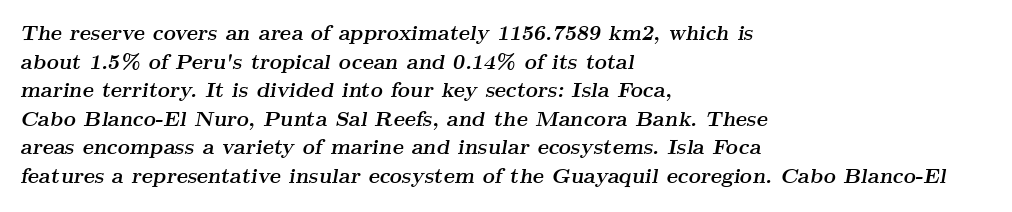
The image shows 21 px bold type, italic (leaning right); set left-aligned, normal line spacing (1.36x), normal letter spacing, not underlined.
